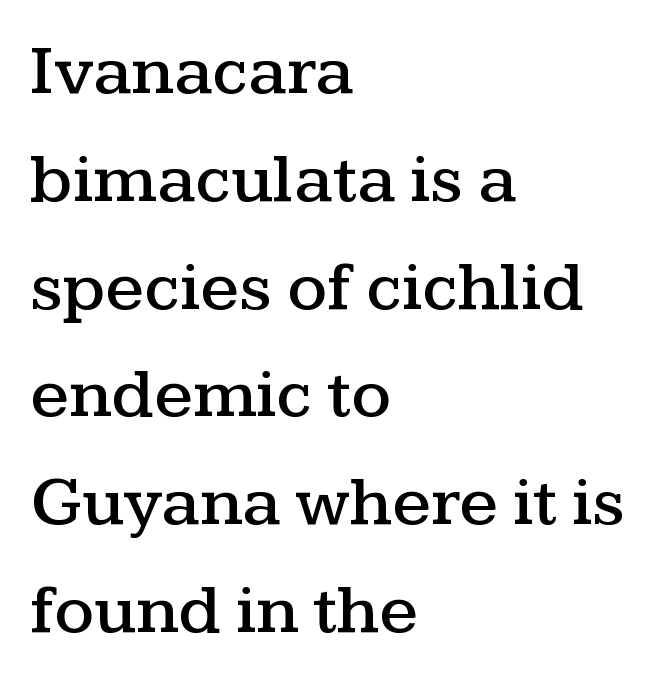
The image shows 70 px wide serif type, upright; set left-aligned, normal line spacing (1.54x), normal letter spacing, not underlined; medium stroke contrast and a medium x-height.
